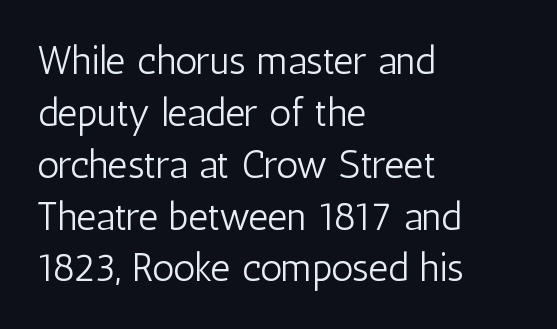
{"serif": "no", "italic": "no", "bold": "no", "weight": "light", "width": "condensed", "stroke_contrast": "low", "x_height": "medium", "monospaced": "no", "underline": "no", "align": "left", "line_spacing": "normal", "line_spacing_ratio": 1.33, "letter_spacing": "normal", "letter_spacing_em": 0.0, "glyph_px": 39}
